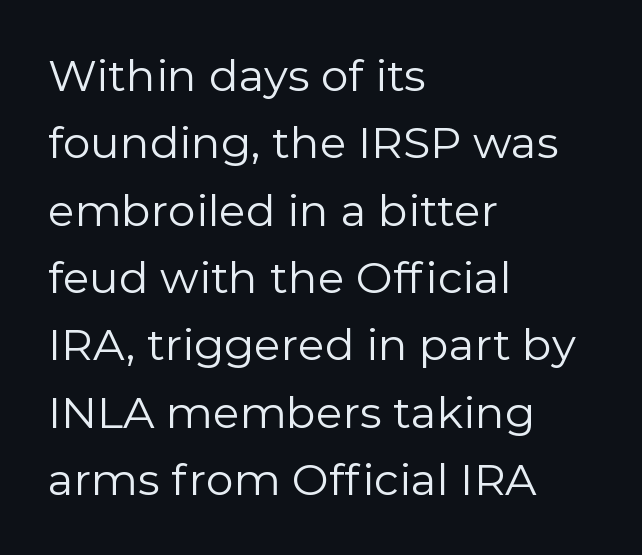
This rendering leaves character spacing at its baseline value. Lines of text with bare space underneath. Nothing heavy about these letters — not bold at all. Here the designer chose a conventional face with non-uniform glyph widths. Upright lettering throughout.
